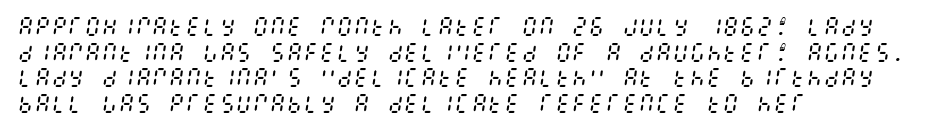
Q: Is the text bold? A: No.
Q: Is the text italic (slanted)? A: Yes, it leans right by about 8 degrees.
Q: Is the text underlined? A: No.
Q: How is the paragraph aligned? A: Left-aligned.
Q: Is the spacing between letters normal or unusually wide? A: Normal.
